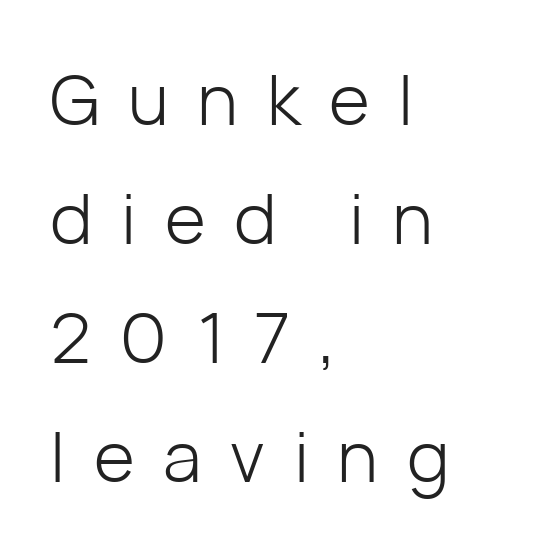
The strokes are not fattened; the text isn't bold. The face used here is proportionally spaced, like ordinary book or web type. Just letters on the line, the space beneath them empty. The setting favours the left margin, as ordinary paragraphs usually do. A typesetter would call this leading conventional body-copy spacing. Posture: vertical.
